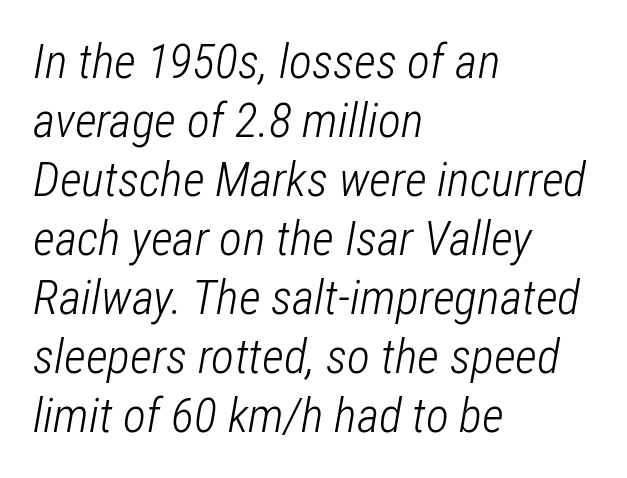
{"italic": "yes", "lean": "right", "slant_degrees": 12, "bold": "no", "weight": "light", "width": "condensed", "stroke_contrast": "low", "x_height": "medium", "monospaced": "no", "underline": "no", "align": "left", "line_spacing_ratio": 1.23, "letter_spacing": "normal", "letter_spacing_em": 0.0, "glyph_px": 48}
